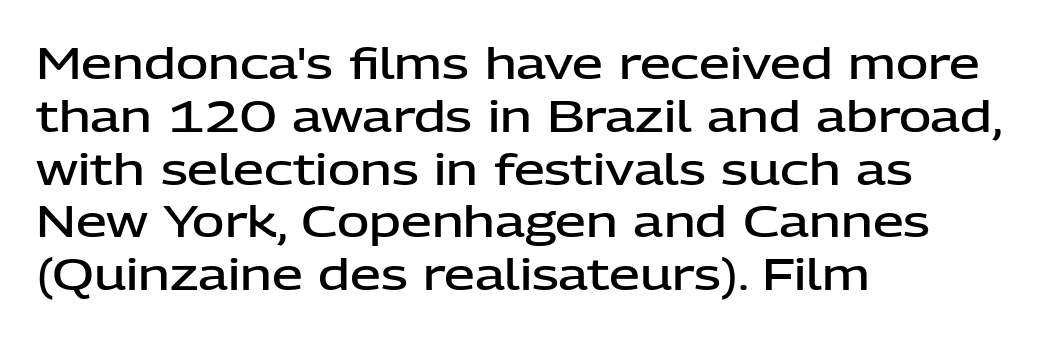
Ascenders rise straight up at ninety degrees. Only glyphs here, with clear space below each row. In CSS terms this would be text-align: left. Caption: standard tracking, unaltered.
